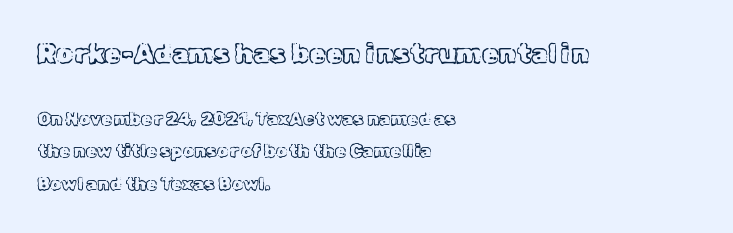
Q: Is the text italic (slanted)? A: No, it is upright.
Q: Is the text underlined? A: No.
Q: How is the paragraph aligned? A: Left-aligned.
Q: Is the spacing between letters normal or unusually wide? A: Normal.
Q: Which block of text is set in a larger size, the first (top) or the second (bottom)? A: The first (top) one.
